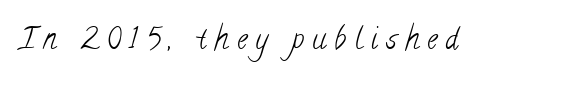
{"bold": "no", "weight": "light", "width": "condensed", "stroke_contrast": "low", "x_height": "small", "monospaced": "no", "underline": "no", "letter_spacing": "wide", "letter_spacing_em": 0.28, "glyph_px": 29}
